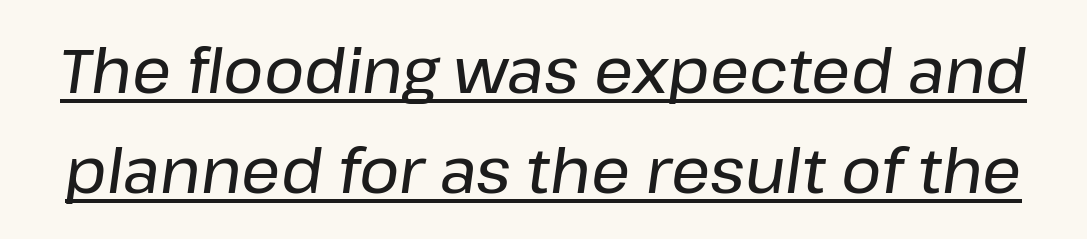
{"italic": "yes", "lean": "right", "slant_degrees": 8, "width": "normal", "stroke_contrast": "low", "x_height": "medium", "monospaced": "no", "underline": "yes", "line_spacing": "normal", "line_spacing_ratio": 1.64, "letter_spacing": "normal", "letter_spacing_em": 0.0, "glyph_px": 61}
